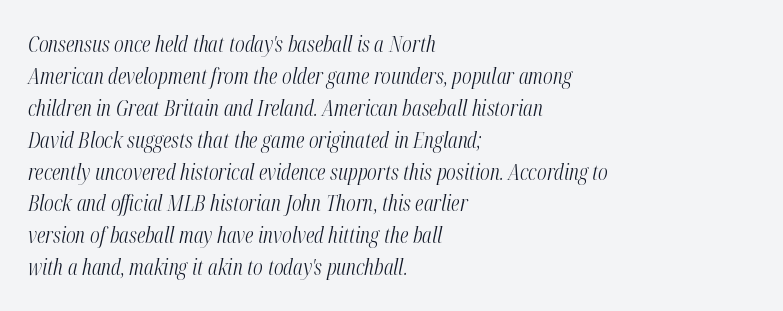
Q: Is the text bold? A: No.
Q: Is the text italic (slanted)? A: Yes, it leans right by about 12 degrees.
Q: Is the text underlined? A: No.
Q: How is the paragraph aligned? A: Left-aligned.
Q: Is the spacing between letters normal or unusually wide? A: Normal.
Q: Is the spacing between lines tight, normal or loose? A: Normal.
